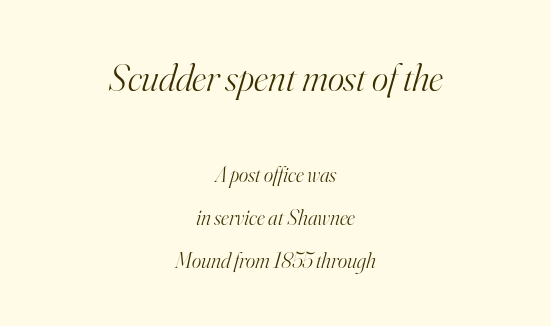
The lettering tilts uniformly, giving the passage an italic look. Look at the glyph heights: the upper group is clearly the bigger setting. Each word holds together tightly as a unit, with standard inter-letter gaps. This sample uses a serif face.
